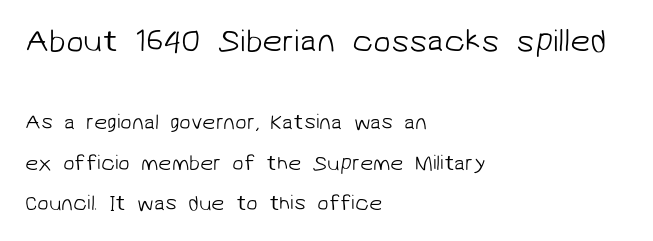
The image shows 32 px light sans-serif type; set left-aligned, loose line spacing (1.93x), normal letter spacing, not underlined; the first (top) block is 1.52x larger; low stroke contrast and a medium x-height.
